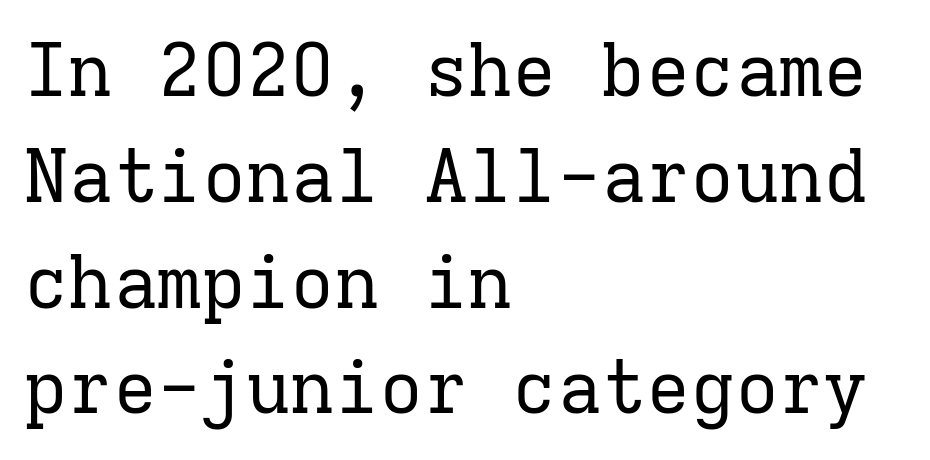
{"serif": "yes", "italic": "no", "bold": "no", "weight": "regular", "width": "normal", "stroke_contrast": "low", "x_height": "medium", "monospaced": "yes", "underline": "no", "align": "left", "line_spacing": "normal", "line_spacing_ratio": 1.43, "letter_spacing": "normal", "letter_spacing_em": 0.0, "glyph_px": 74}
